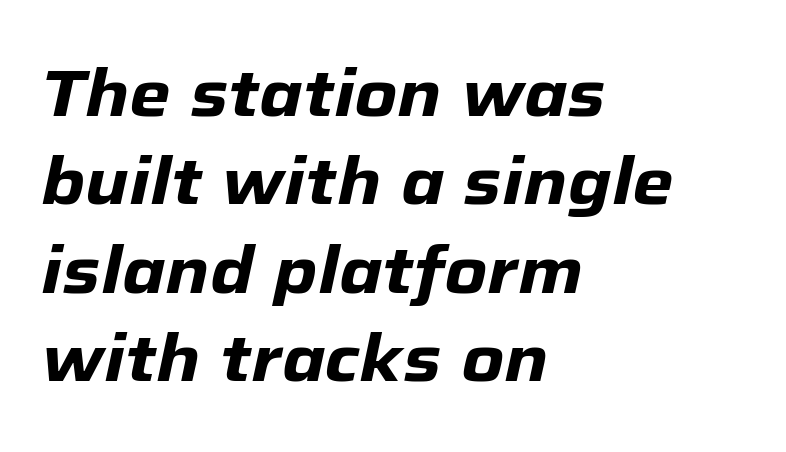
{"italic": "yes", "lean": "right", "slant_degrees": 12, "bold": "yes", "weight": "heavy", "width": "normal", "stroke_contrast": "low", "x_height": "medium", "monospaced": "no", "underline": "no", "align": "left", "line_spacing": "normal", "line_spacing_ratio": 1.34, "letter_spacing": "normal", "letter_spacing_em": 0.0, "glyph_px": 66}
